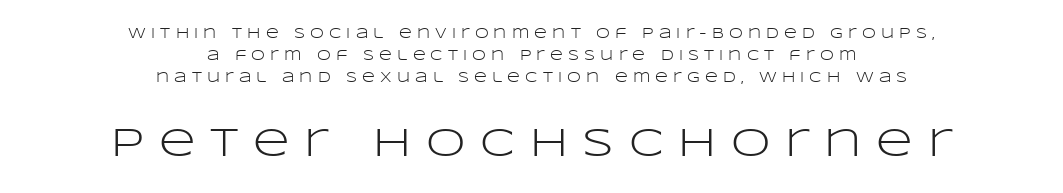
Q: Is the text bold? A: No.
Q: Is the text italic (slanted)? A: No, it is upright.
Q: Is the typeface a serif or a sans-serif typeface? A: Sans-serif.
Q: Is the text underlined? A: No.
Q: How is the paragraph aligned? A: Centered.
Q: Is the spacing between letters normal or unusually wide? A: Unusually wide.
Q: Is the spacing between lines tight, normal or loose? A: Normal.
Q: Which block of text is set in a larger size, the first (top) or the second (bottom)? A: The second (bottom) one.
Q: Width (condensed, normal, or wide)? A: Wide.
Q: Stroke contrast? A: Low.
Q: x-height? A: Large.
Q: Monospaced? A: No.
